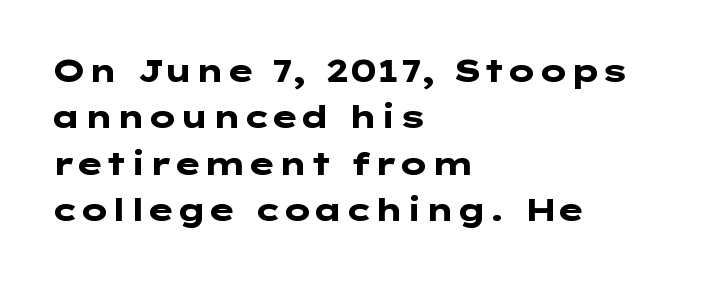
The image shows 31 px heavy, wide sans-serif type, upright; set left-aligned, normal line spacing (1.5x), normal letter spacing, not underlined; low stroke contrast and a medium x-height.
